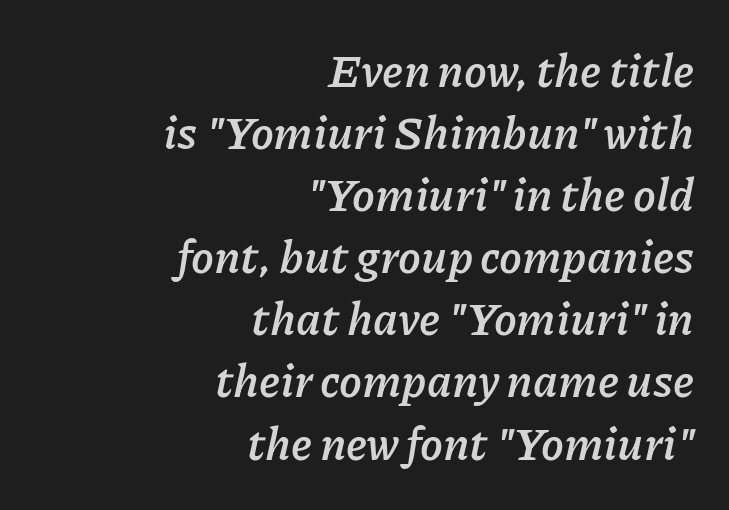
{"italic": "yes", "lean": "right", "slant_degrees": 11, "bold": "yes", "weight": "semibold", "width": "normal", "stroke_contrast": "low", "x_height": "medium", "monospaced": "no", "underline": "no", "align": "right", "line_spacing": "normal", "line_spacing_ratio": 1.35, "letter_spacing": "normal", "letter_spacing_em": 0.0, "glyph_px": 46}
